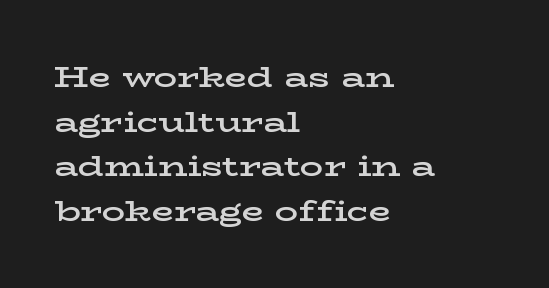
Q: Is the text bold? A: Semi-bold.
Q: Is the text italic (slanted)? A: No, it is upright.
Q: Is the typeface a serif or a sans-serif typeface? A: Serif.
Q: Is the text underlined? A: No.
Q: How is the paragraph aligned? A: Left-aligned.
Q: Is the spacing between letters normal or unusually wide? A: Normal.
Q: Is the spacing between lines tight, normal or loose? A: Normal.
Q: Width (condensed, normal, or wide)? A: Wide.
Q: Stroke contrast? A: Low.
Q: x-height? A: Medium.
Q: Monospaced? A: No.
